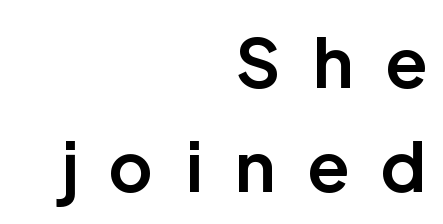
{"serif": "no", "italic": "no", "bold": "yes", "weight": "bold", "width": "normal", "stroke_contrast": "low", "x_height": "medium", "monospaced": "no", "underline": "no", "align": "right", "line_spacing": "normal", "line_spacing_ratio": 1.55, "letter_spacing": "wide", "letter_spacing_em": 0.48, "glyph_px": 67}
